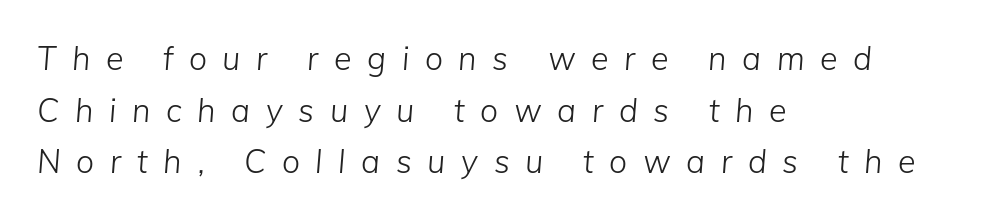
A typesetter would call this proportional, since set widths differ per character. Has an underline been added? It has not. One-word summary of the alignment: left. Words appear elongated and porous because spacing is wide. The text carries the slant typical of an italic or oblique font. The letterforms sit at book weight or below.
